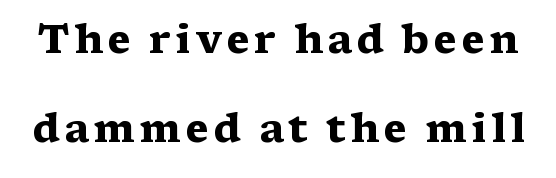
Q: Is the text bold? A: Yes.
Q: Is the text italic (slanted)? A: No, it is upright.
Q: Is the typeface a serif or a sans-serif typeface? A: Serif.
Q: Is the text underlined? A: No.
Q: Is the spacing between lines tight, normal or loose? A: Loose.
Q: Width (condensed, normal, or wide)? A: Wide.
Q: Stroke contrast? A: Medium.
Q: x-height? A: Medium.
Q: Monospaced? A: No.
